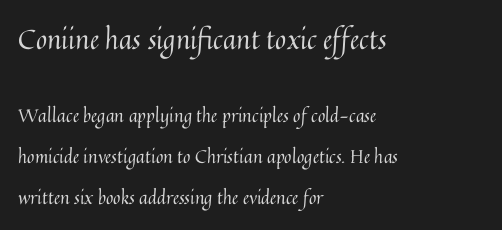
{"bold": "no", "underline": "no", "align": "left", "line_spacing": "loose", "line_spacing_ratio": 2.27, "letter_spacing": "normal", "letter_spacing_em": 0.0, "larger_block": "first", "size_ratio": 1.5, "glyph_px": 27}
